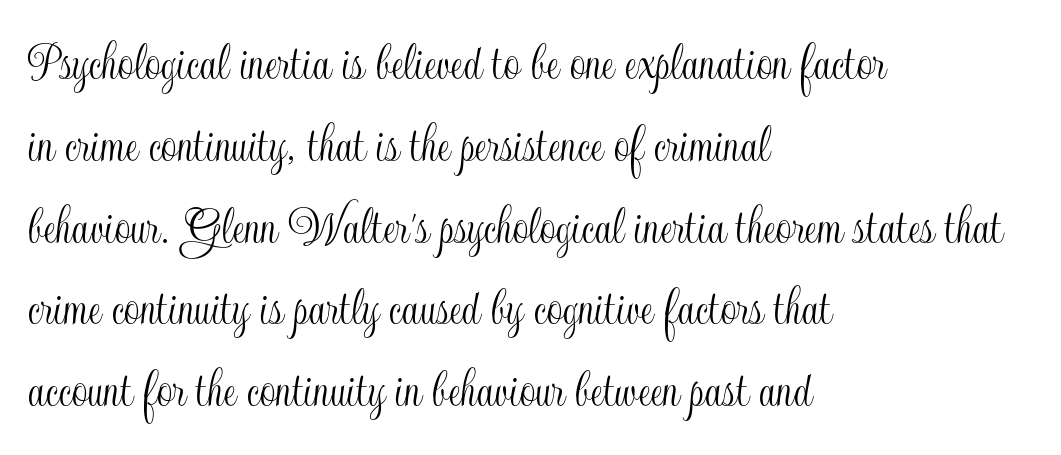
The image shows 56 px condensed type; set left-aligned, normal line spacing (1.46x), normal letter spacing, not underlined; a small x-height.
